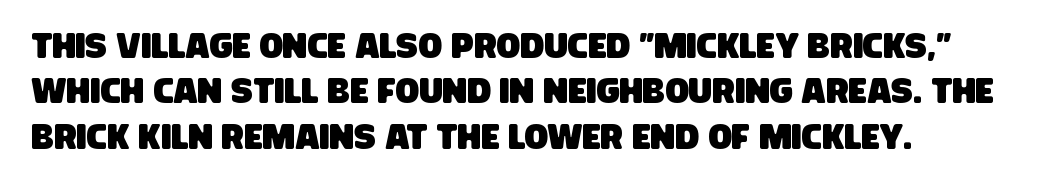
The image shows 35 px condensed sans-serif type; set left-aligned, normal line spacing (1.3x), normal letter spacing, not underlined; low stroke contrast and a large x-height.
